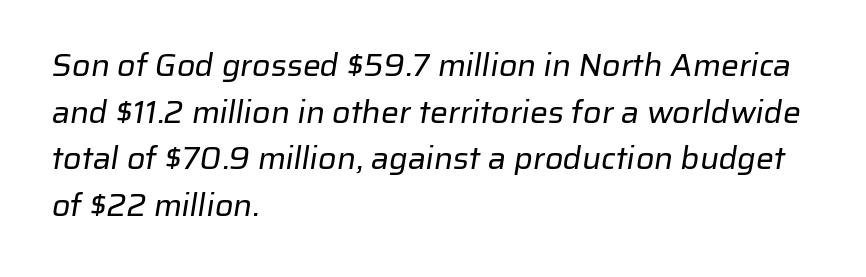
Q: Is the text bold? A: No.
Q: Is the typeface a serif or a sans-serif typeface? A: Sans-serif.
Q: Is the text underlined? A: No.
Q: How is the paragraph aligned? A: Left-aligned.
Q: Is the spacing between letters normal or unusually wide? A: Normal.
Q: Is the spacing between lines tight, normal or loose? A: Normal.
Q: Width (condensed, normal, or wide)? A: Normal.
Q: Stroke contrast? A: Low.
Q: x-height? A: Medium.
Q: Monospaced? A: No.
